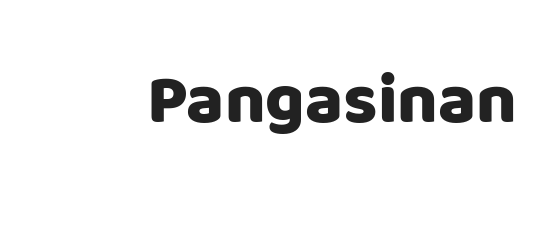
{"serif": "no", "italic": "no", "width": "normal", "stroke_contrast": "low", "x_height": "large", "monospaced": "no", "underline": "no", "letter_spacing": "normal", "letter_spacing_em": 0.0, "glyph_px": 70}
